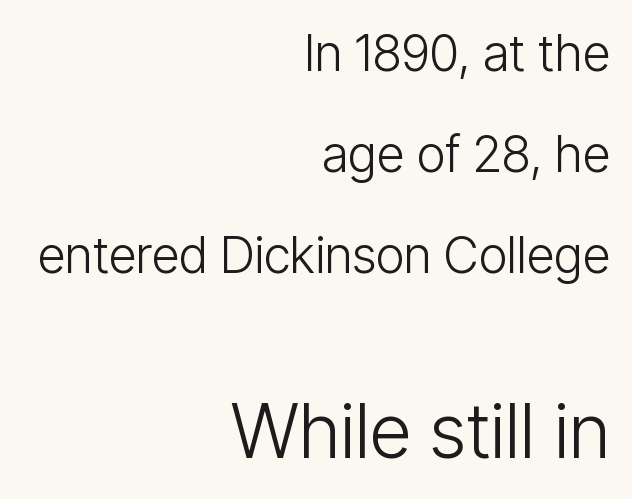
Q: Is the text bold? A: No.
Q: Is the text italic (slanted)? A: No, it is upright.
Q: Is the typeface a serif or a sans-serif typeface? A: Sans-serif.
Q: Is the text underlined? A: No.
Q: How is the paragraph aligned? A: Right-aligned.
Q: Is the spacing between letters normal or unusually wide? A: Normal.
Q: Is the spacing between lines tight, normal or loose? A: Loose.
Q: Which block of text is set in a larger size, the first (top) or the second (bottom)? A: The second (bottom) one.
Q: Width (condensed, normal, or wide)? A: Condensed.
Q: Stroke contrast? A: Low.
Q: x-height? A: Medium.
Q: Monospaced? A: No.
